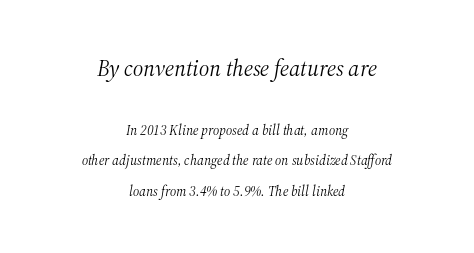
The image shows 23 px text type, italic (leaning right); set centered, loose line spacing (2.16x), normal letter spacing, not underlined; the first (top) block is 1.64x larger.
